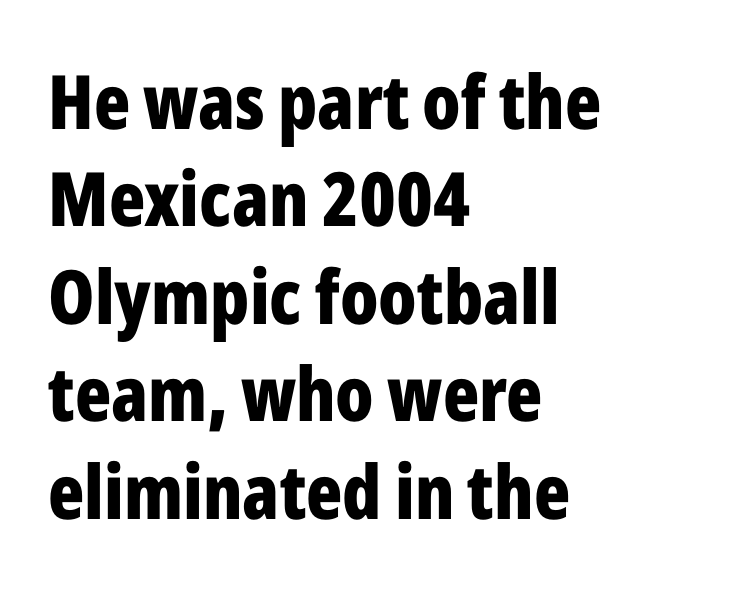
The rag falls on the right side of this text block. How heavy is the stroke? Heavy — this is a bold. A typesetter would call this leading conventional body-copy spacing. Looks like regular typesetting: each glyph gets only the width it needs.
